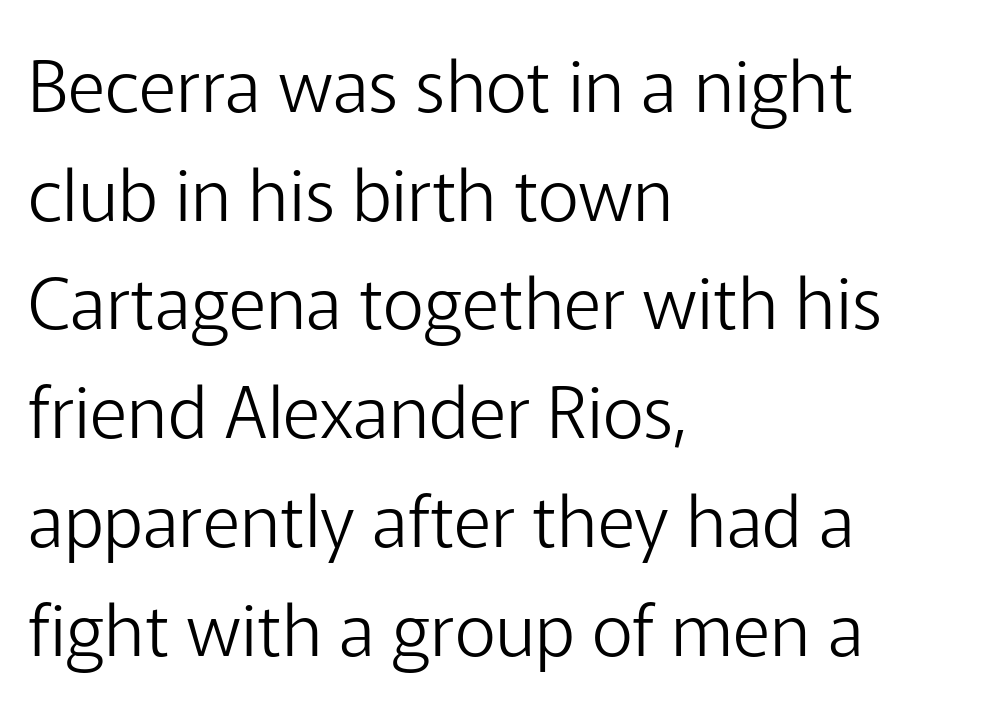
The letterforms sit shoulder to shoulder at normal distance. This sample is left-justified, so line endings fall wherever the words run out. Plain, unruled lines of type. Varying glyph widths throughout — classic text-font behaviour.
